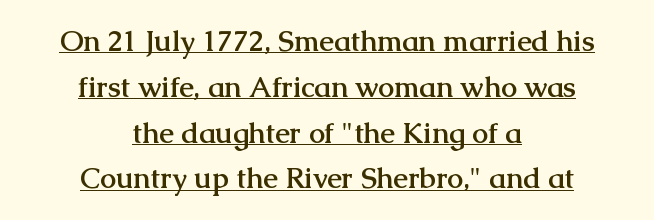
Varying glyph widths throughout — classic text-font behaviour. Like a heading marked for emphasis, these lines bear an underscore. Default kerning and tracking; the words read as compact shapes. In terms of leading, this rendering sits right in the middle. Which margin do the lines hug? Neither — every line sits in the middle.
